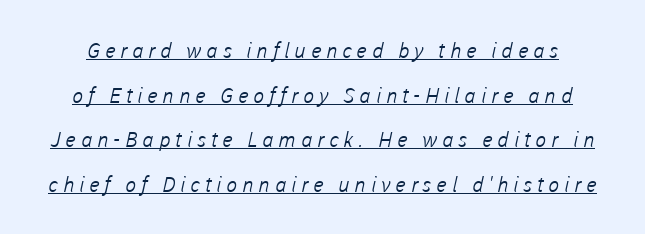
Letter spacing: wide. Vertical stems look standard width or narrower in stroke. The typesetter has applied underlining to the passage shown. If you measured baseline to baseline, you'd find a long distance.
